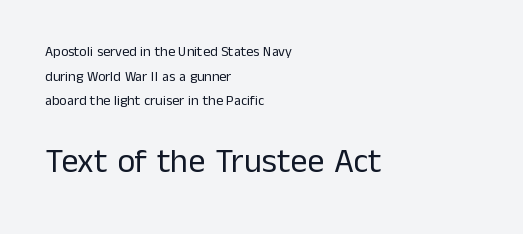
{"serif": "no", "italic": "no", "bold": "no", "weight": "regular", "width": "normal", "stroke_contrast": "low", "x_height": "medium", "monospaced": "no", "underline": "no", "align": "left", "line_spacing_ratio": 1.76, "letter_spacing": "normal", "letter_spacing_em": 0.0, "larger_block": "second", "size_ratio": 2.43, "glyph_px": 34}
